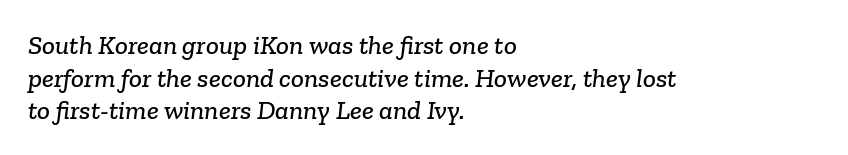
Q: Is the text underlined? A: No.
Q: How is the paragraph aligned? A: Left-aligned.
Q: Is the spacing between letters normal or unusually wide? A: Normal.
